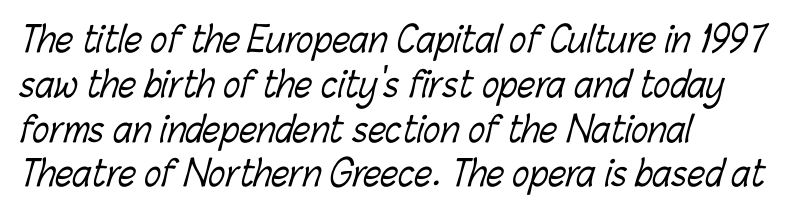
Letters rest on an invisible, unmarked baseline. Each letter keeps its own natural width here, so spacing adapts to shape. Characters follow at the spacing the type designer built in. Which margin do the lines hug? The left one — the right edge is uneven.
